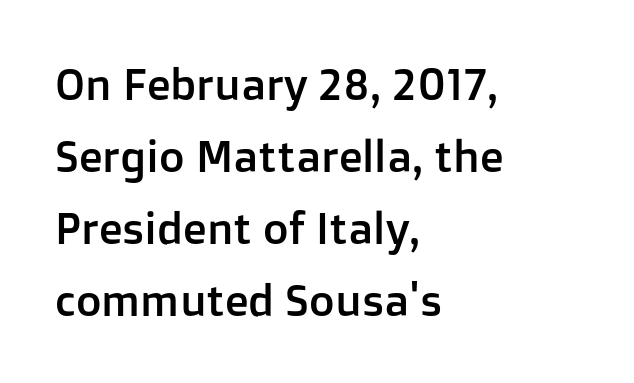
Q: Is the text italic (slanted)? A: No, it is upright.
Q: Is the typeface a serif or a sans-serif typeface? A: Sans-serif.
Q: Is the text underlined? A: No.
Q: How is the paragraph aligned? A: Left-aligned.
Q: Is the spacing between letters normal or unusually wide? A: Normal.
Q: Is the spacing between lines tight, normal or loose? A: Normal.
Q: Width (condensed, normal, or wide)? A: Normal.
Q: Stroke contrast? A: Low.
Q: x-height? A: Medium.
Q: Monospaced? A: No.
